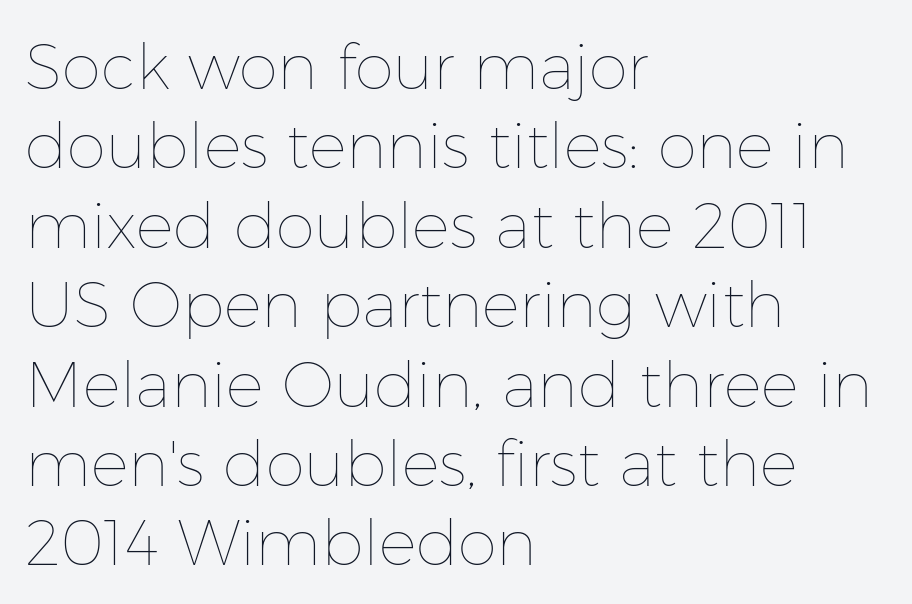
The image shows 63 px thin type, upright; set left-aligned, normal line spacing (1.26x), normal letter spacing, not underlined; low stroke contrast and a medium x-height.
